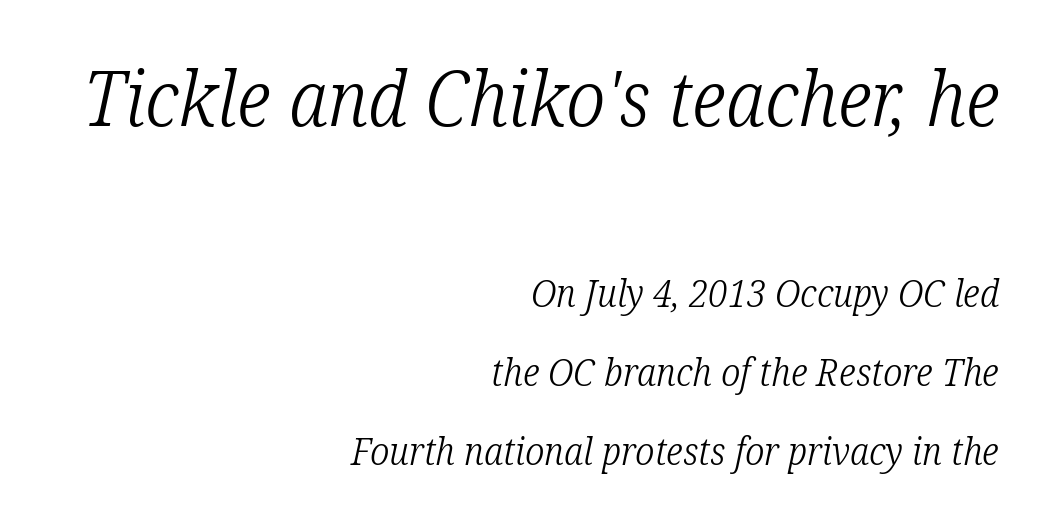
Q: Is the text bold? A: No.
Q: Is the text italic (slanted)? A: Yes, it leans right by about 12 degrees.
Q: Is the typeface a serif or a sans-serif typeface? A: Serif.
Q: Is the text underlined? A: No.
Q: How is the paragraph aligned? A: Right-aligned.
Q: Is the spacing between letters normal or unusually wide? A: Normal.
Q: Is the spacing between lines tight, normal or loose? A: Loose.
Q: Which block of text is set in a larger size, the first (top) or the second (bottom)? A: The first (top) one.
Q: Width (condensed, normal, or wide)? A: Condensed.
Q: Stroke contrast? A: Low.
Q: x-height? A: Medium.
Q: Monospaced? A: No.
